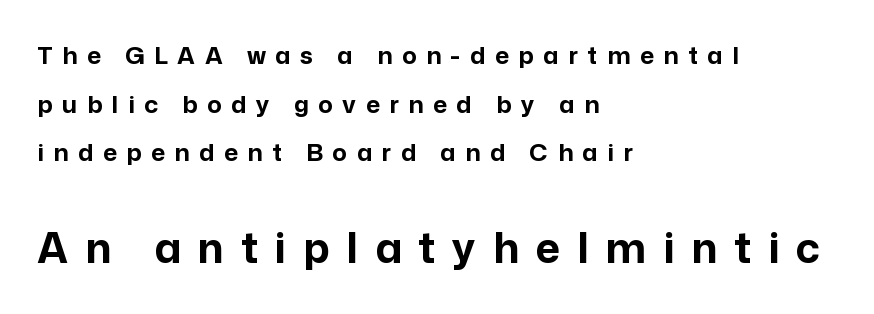
The second block has been scaled up relative to the first. Horizontal bands of white between lines are thick stripes. The letters are bold, with thick, heavy strokes. Line beginnings align vertically; line endings do not.
